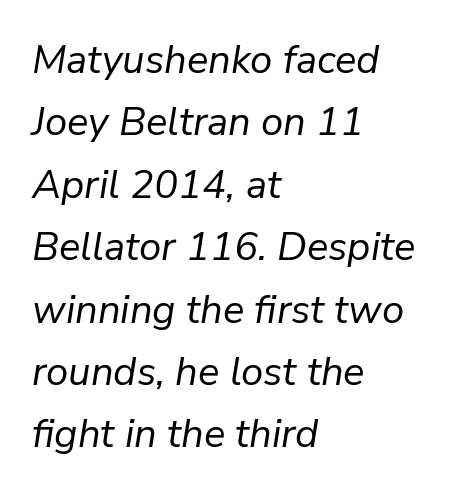
The image shows 40 px regular-weight type, italic (leaning right); set left-aligned, normal line spacing (1.56x), normal letter spacing, not underlined; low stroke contrast and a medium x-height.
